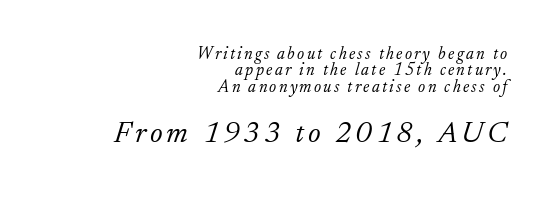
Note the varied advance widths — an 'i' is clearly narrower than an 'm'. There's an unmistakable incline to the writing here. Visually the block forms a straight wall on the right and a jagged coastline on the left. To sum up the face: it has serifs. The block sitting lower on the canvas is the one with enlarged characters. Tightly led — the rows are bunched.
